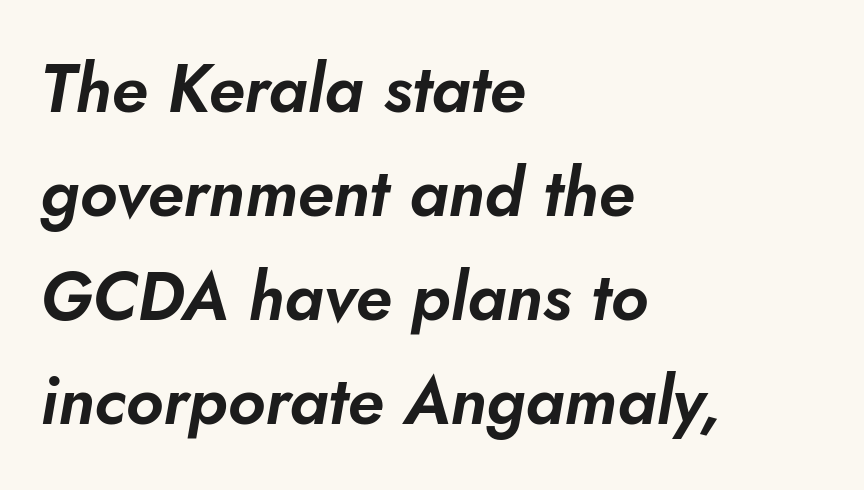
{"italic": "yes", "lean": "right", "slant_degrees": 10, "width": "normal", "stroke_contrast": "low", "x_height": "small", "monospaced": "no", "underline": "no", "align": "left", "line_spacing": "normal", "line_spacing_ratio": 1.55, "letter_spacing": "normal", "letter_spacing_em": 0.0, "glyph_px": 67}
